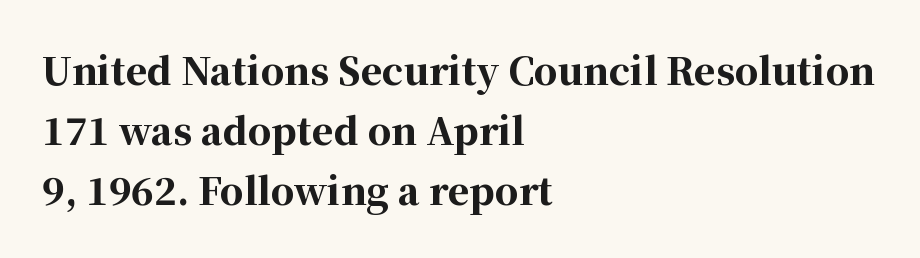
{"serif": "yes", "italic": "no", "bold": "yes", "weight": "bold", "width": "normal", "stroke_contrast": "high", "x_height": "medium", "monospaced": "no", "underline": "no", "align": "left", "line_spacing": "normal", "line_spacing_ratio": 1.62, "letter_spacing": "normal", "letter_spacing_em": 0.0, "glyph_px": 37}
